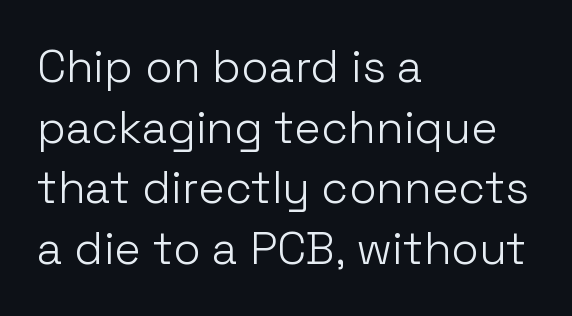
The letterforms sit at book weight or below. A sans-serif font was chosen for this passage. Is this a fixed-width face? No — the glyphs have proportional, varying widths. Underline: absent.
